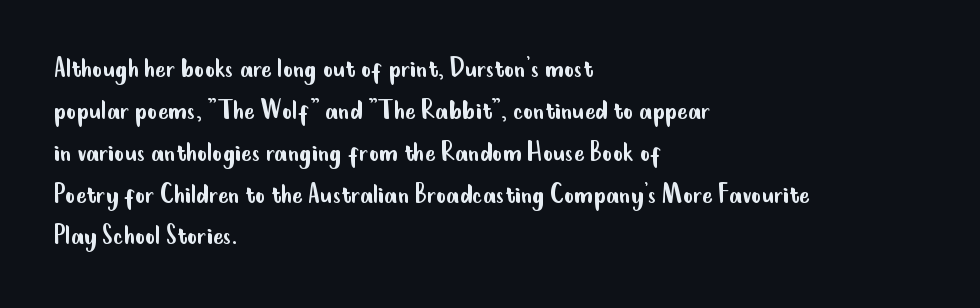
The image shows 31 px regular-weight, condensed sans-serif type, upright; set left-aligned, normal line spacing (1.35x), normal letter spacing, not underlined; low stroke contrast and a small x-height.
